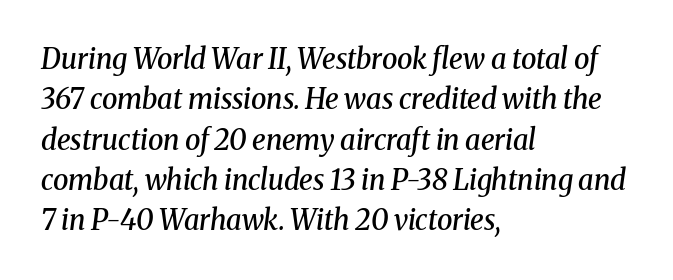
{"serif": "yes", "italic": "yes", "lean": "right", "slant_degrees": 8, "bold": "semi", "weight": "semibold", "width": "normal", "stroke_contrast": "medium", "x_height": "medium", "monospaced": "no", "underline": "no", "align": "left", "line_spacing": "normal", "line_spacing_ratio": 1.44, "letter_spacing": "normal", "letter_spacing_em": 0.0, "glyph_px": 28}
